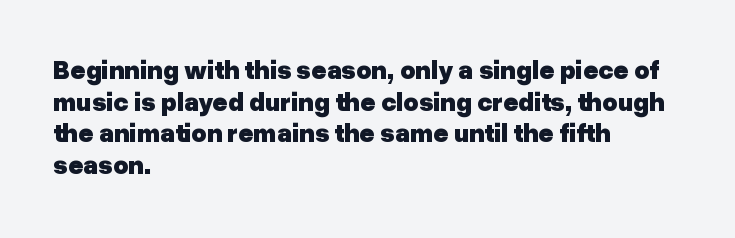
I'd describe the lettering as bold — thick and assertive. Words appear dense and cohesive because spacing is normal. Reading down the block, your eye returns to a fixed left position each line. The lettering holds an erect, upright posture throughout. Descender tails drop into unmarked territory.
